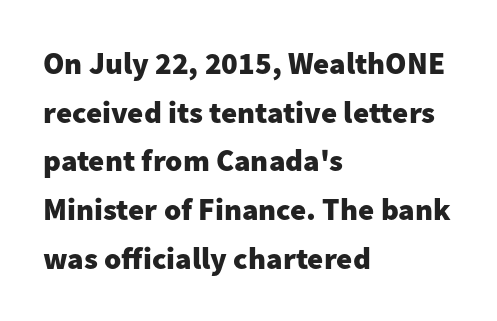
{"serif": "no", "italic": "no", "bold": "yes", "weight": "heavy", "width": "normal", "stroke_contrast": "low", "x_height": "medium", "monospaced": "no", "underline": "no", "align": "left", "line_spacing": "normal", "line_spacing_ratio": 1.57, "letter_spacing": "normal", "letter_spacing_em": 0.0, "glyph_px": 31}
